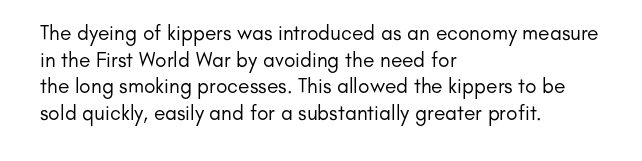
Q: Is the text bold? A: No.
Q: Is the text italic (slanted)? A: No, it is upright.
Q: Is the text underlined? A: No.
Q: How is the paragraph aligned? A: Left-aligned.
Q: Is the spacing between letters normal or unusually wide? A: Normal.
Q: Is the spacing between lines tight, normal or loose? A: Normal.
